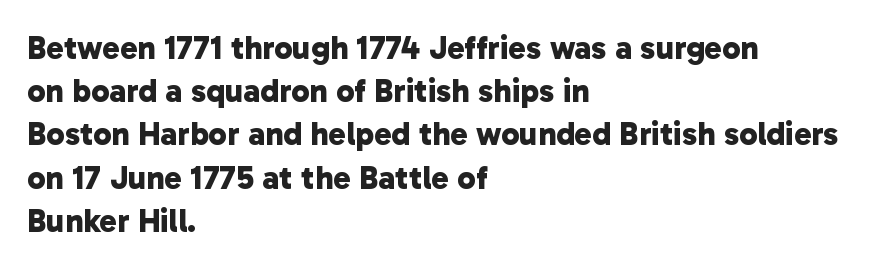
Q: Is the text bold? A: Yes.
Q: Is the typeface a serif or a sans-serif typeface? A: Sans-serif.
Q: Is the text underlined? A: No.
Q: How is the paragraph aligned? A: Left-aligned.
Q: Is the spacing between letters normal or unusually wide? A: Normal.
Q: Is the spacing between lines tight, normal or loose? A: Normal.
Q: Width (condensed, normal, or wide)? A: Normal.
Q: Stroke contrast? A: Low.
Q: x-height? A: Medium.
Q: Monospaced? A: No.
